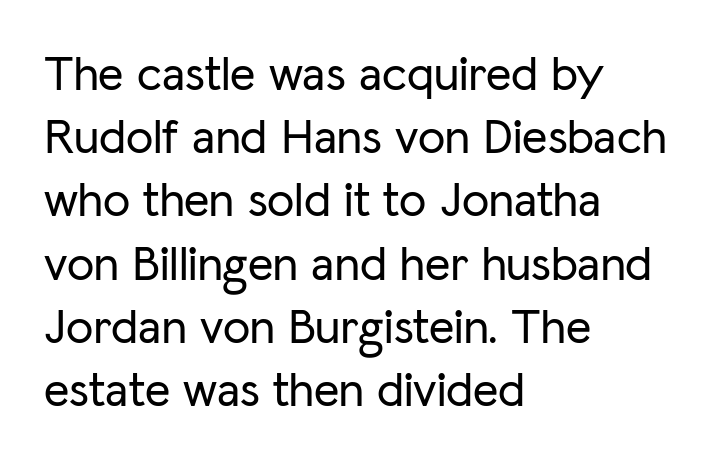
The image shows 49 px sans-serif type, upright; set left-aligned, normal line spacing (1.29x), normal letter spacing, not underlined; low stroke contrast and a medium x-height.
